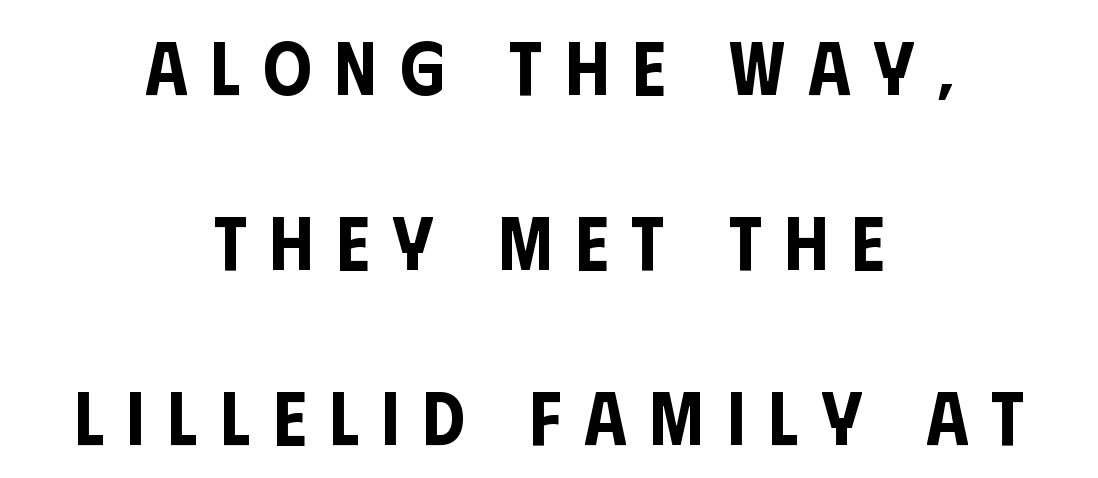
Layout note: lines centered. What's the leading like? Stretched, with rows far apart. Has an underline been added? It has not. Varying glyph widths throughout — classic text-font behaviour.
